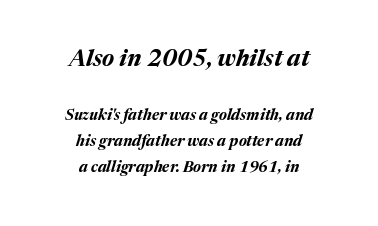
Q: Is the text bold? A: Yes.
Q: Is the text italic (slanted)? A: Yes, it leans right by about 17 degrees.
Q: Is the text underlined? A: No.
Q: How is the paragraph aligned? A: Centered.
Q: Is the spacing between letters normal or unusually wide? A: Normal.
Q: Which block of text is set in a larger size, the first (top) or the second (bottom)? A: The first (top) one.
